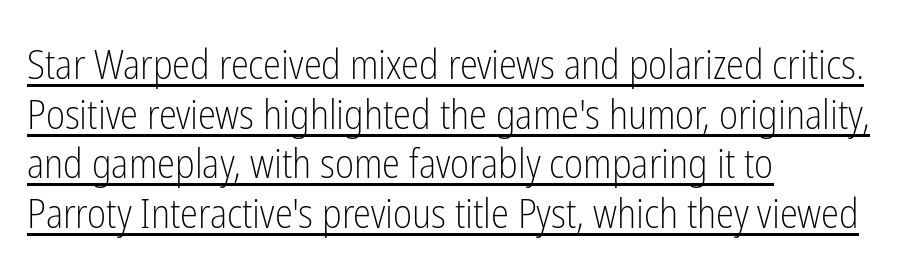
{"serif": "no", "italic": "no", "bold": "no", "weight": "light", "width": "condensed", "stroke_contrast": "low", "x_height": "medium", "monospaced": "no", "underline": "yes", "align": "left", "line_spacing_ratio": 1.21, "letter_spacing": "normal", "letter_spacing_em": 0.0, "glyph_px": 41}
